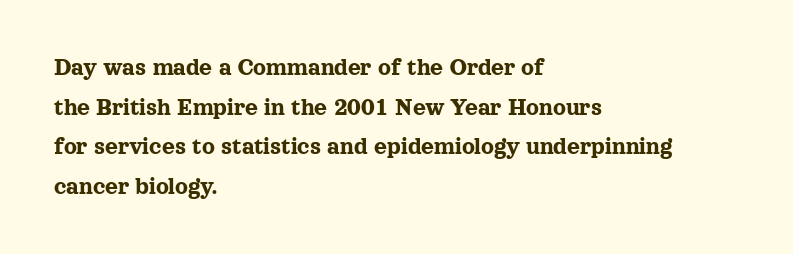
Words appear dense and cohesive because spacing is normal. Italic? Not at all — the glyphs are vertical. Horizontally, the lines are justified to the leading edge only. Leading matches the norm, producing a regular column. Each row of text sits above clean, open space.
